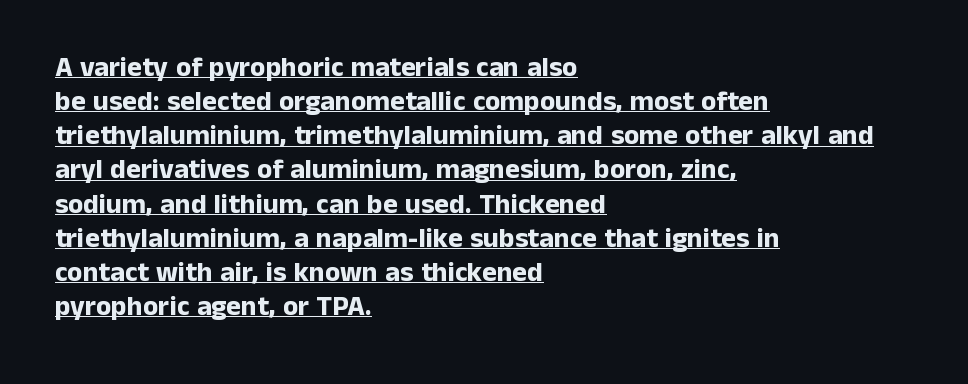
The image shows 28 px bold sans-serif type, upright; set left-aligned, line spacing 1.22x, normal letter spacing, underlined; low stroke contrast and a medium x-height.
